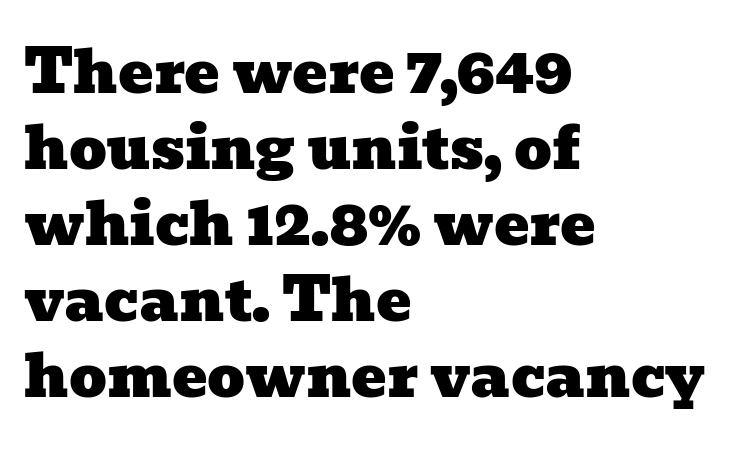
Q: Is the typeface a serif or a sans-serif typeface? A: Serif.
Q: Is the text underlined? A: No.
Q: How is the paragraph aligned? A: Left-aligned.
Q: Is the spacing between letters normal or unusually wide? A: Normal.
Q: Is the spacing between lines tight, normal or loose? A: Normal.
Q: Width (condensed, normal, or wide)? A: Wide.
Q: Stroke contrast? A: Low.
Q: x-height? A: Medium.
Q: Monospaced? A: No.
